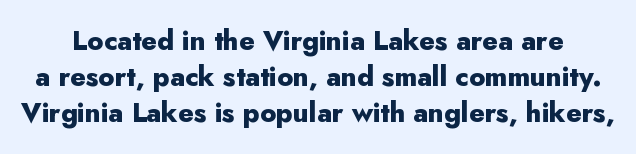
Summary of vertical rhythm: regular, with standard interline spacing. The specimen reads as upright at a glance. The gap between lines stays unmarked. Between one letter and the next there's only the usual sliver of space. Heft: maximum for text — a bold.
